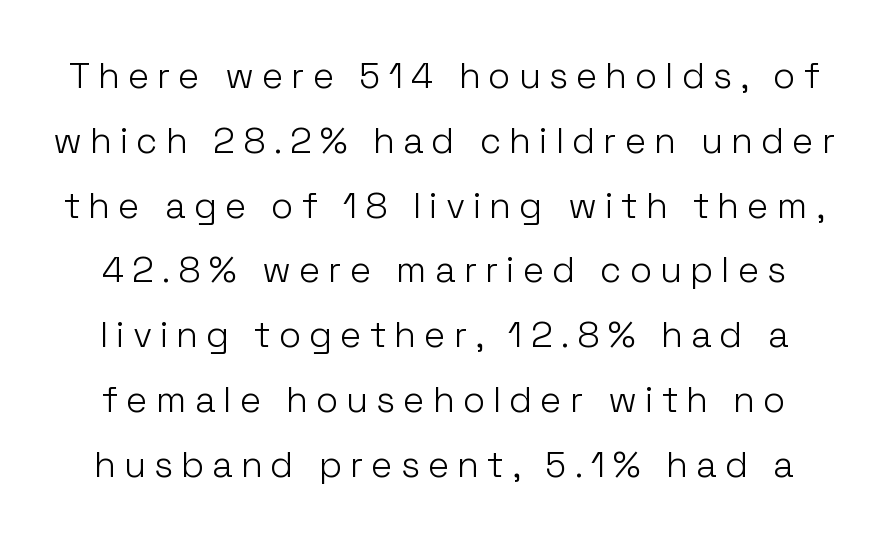
Here the glyphs are tracked loosely, breaking word shapes into spaced letters. Beneath every word, the page is bare. These lines are composed in type without serifs. The font's upright variant was chosen for this text. This is not heavy type; no bold has been used.
